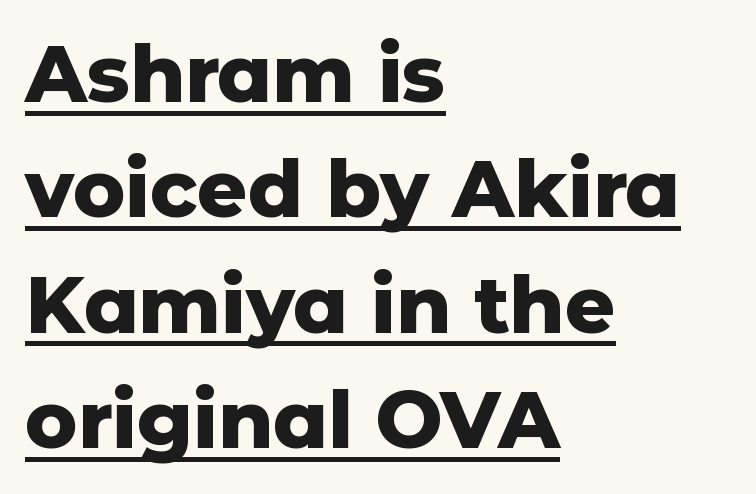
The setting favours the left margin, as ordinary paragraphs usually do. Classification — sans serif. The passage shown is underscored from start to finish. Is there any slant? The stems are plumb.
